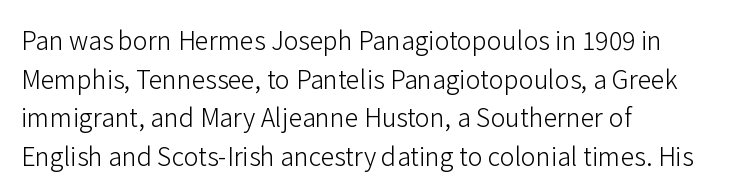
Q: Is the text bold? A: No.
Q: Is the text italic (slanted)? A: No, it is upright.
Q: Is the text underlined? A: No.
Q: How is the paragraph aligned? A: Left-aligned.
Q: Is the spacing between letters normal or unusually wide? A: Normal.
Q: Is the spacing between lines tight, normal or loose? A: Normal.
